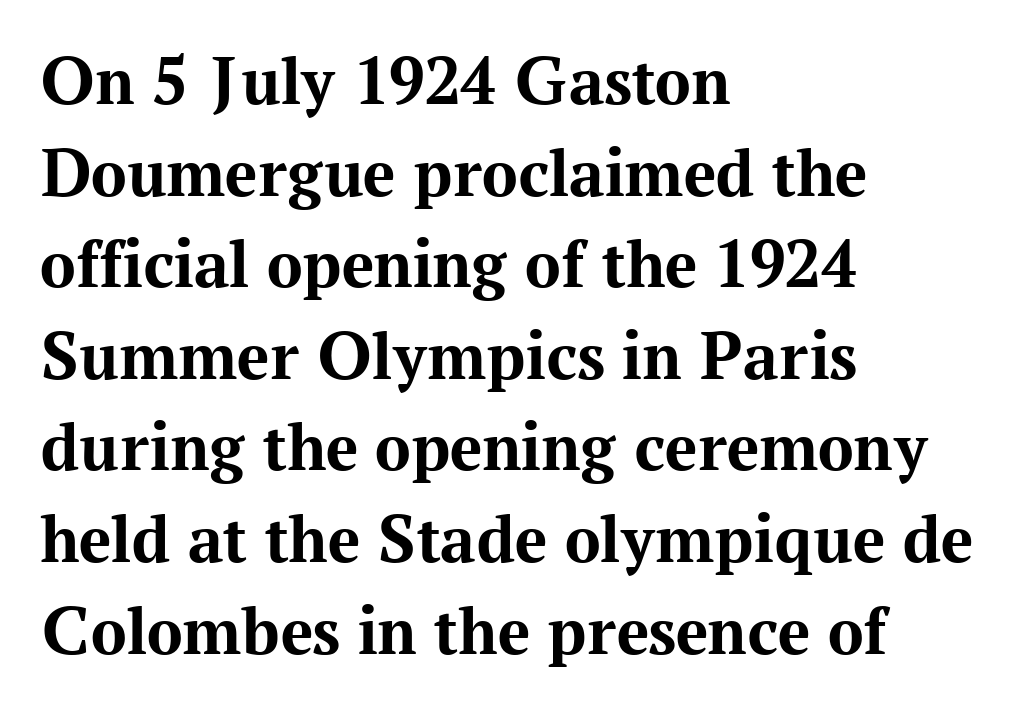
Look at the bottom of the vertical strokes: they flare into serifs here. The passage shown has conventional tracking throughout. Each letter keeps its own natural width here, so spacing adapts to shape. In terms of posture, this sample is upright.
